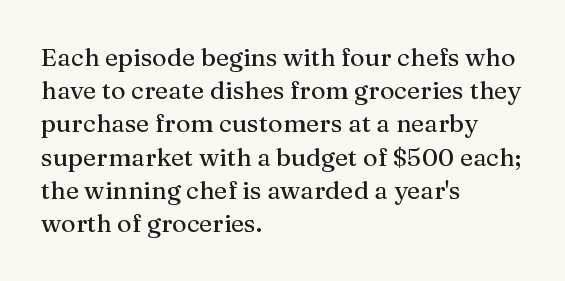
Q: Is the text italic (slanted)? A: No, it is upright.
Q: Is the text underlined? A: No.
Q: How is the paragraph aligned? A: Left-aligned.
Q: Is the spacing between letters normal or unusually wide? A: Normal.
Q: Is the spacing between lines tight, normal or loose? A: Normal.
